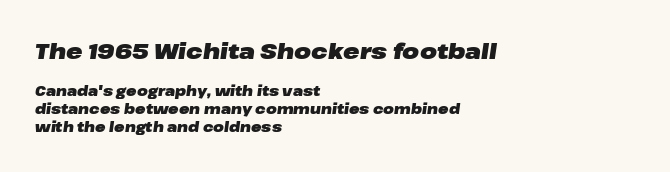
Line spacing here is normal. Every row of glyphs begins at an identical x-position on the left. Rendered with sloped, italic letterforms. In this sample the first text group is rendered at the bigger scale. Set as a true bold cut, around the 700 mark. The gaps between neighbouring characters are ordinary and unremarkable.
